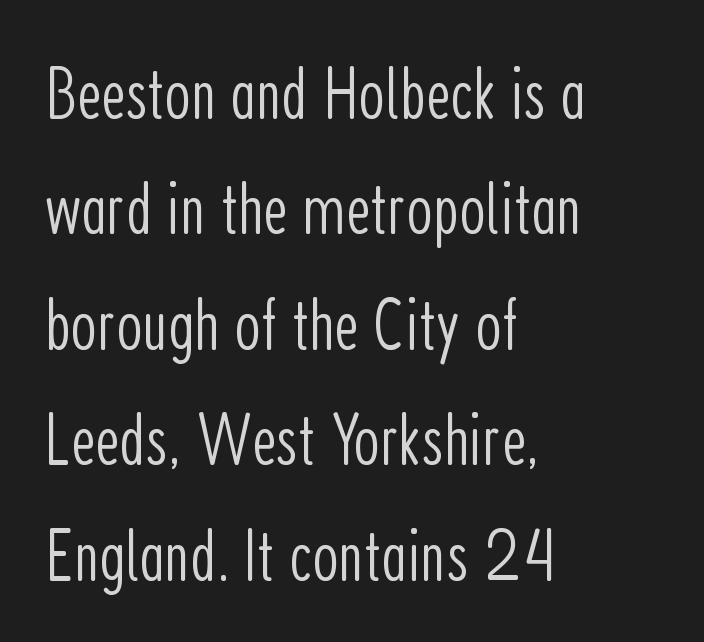
The image shows 75 px light, condensed sans-serif type, upright; set left-aligned, normal line spacing (1.54x), normal letter spacing, not underlined; low stroke contrast and a medium x-height.
